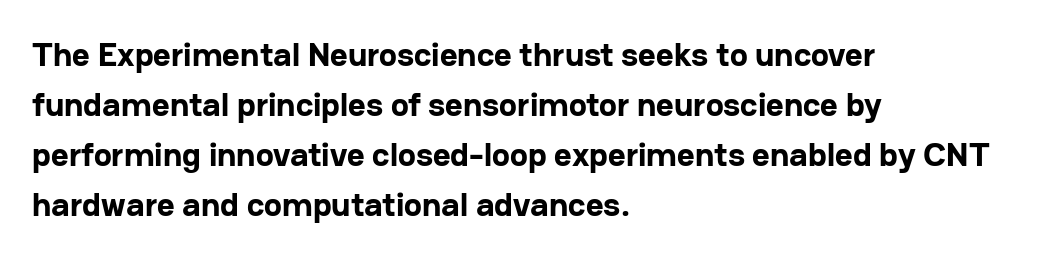
{"serif": "no", "italic": "no", "bold": "yes", "weight": "bold", "width": "normal", "stroke_contrast": "low", "x_height": "medium", "monospaced": "no", "underline": "no", "align": "left", "line_spacing": "normal", "line_spacing_ratio": 1.47, "letter_spacing": "normal", "letter_spacing_em": 0.0, "glyph_px": 34}
